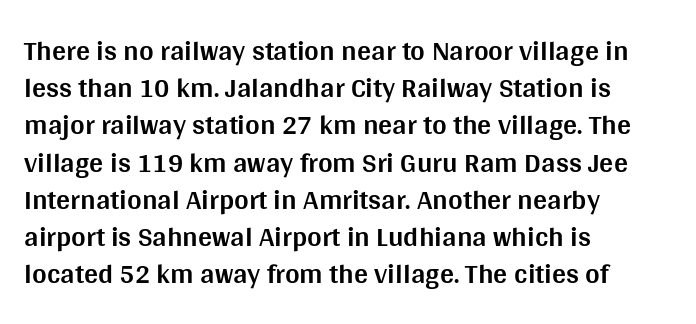
Q: Is the text bold? A: Yes.
Q: Is the text italic (slanted)? A: No, it is upright.
Q: Is the typeface a serif or a sans-serif typeface? A: Sans-serif.
Q: Is the text underlined? A: No.
Q: How is the paragraph aligned? A: Left-aligned.
Q: Is the spacing between letters normal or unusually wide? A: Normal.
Q: Is the spacing between lines tight, normal or loose? A: Normal.
Q: Width (condensed, normal, or wide)? A: Normal.
Q: Stroke contrast? A: Medium.
Q: x-height? A: Large.
Q: Monospaced? A: No.
